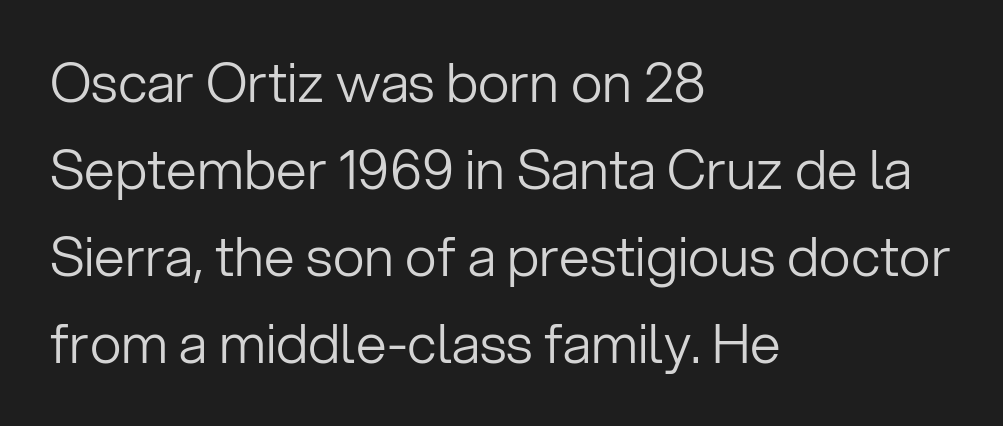
The image shows 55 px light sans-serif type, upright; set left-aligned, normal line spacing (1.58x), normal letter spacing, not underlined; low stroke contrast and a medium x-height.
